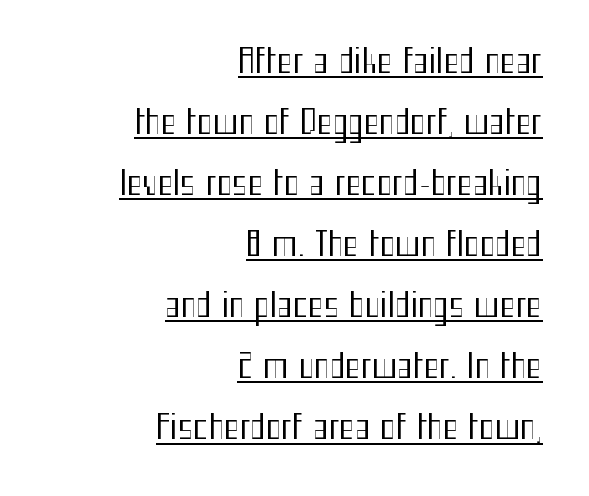
The image shows 33 px regular-weight, condensed sans-serif type, upright; set right-aligned, line spacing 1.85x, normal letter spacing, underlined; medium stroke contrast and a medium x-height.
